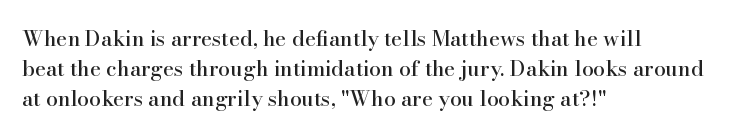
The image shows 21 px text type, upright; set left-aligned, normal line spacing (1.44x), normal letter spacing, not underlined.
